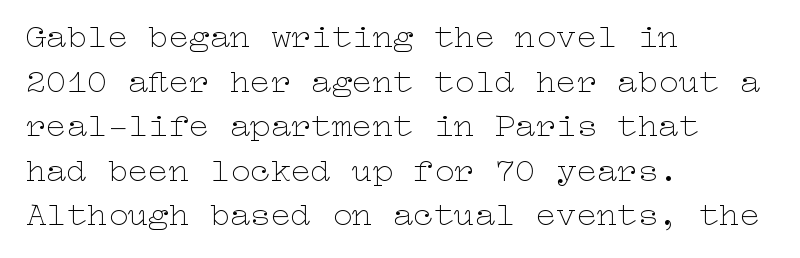
The font's upright variant was chosen for this text. Check under the words: just untouched page. Reading down the block, your eye returns to a fixed left position each line. Whoever set this chose a conventional vertical rhythm.
